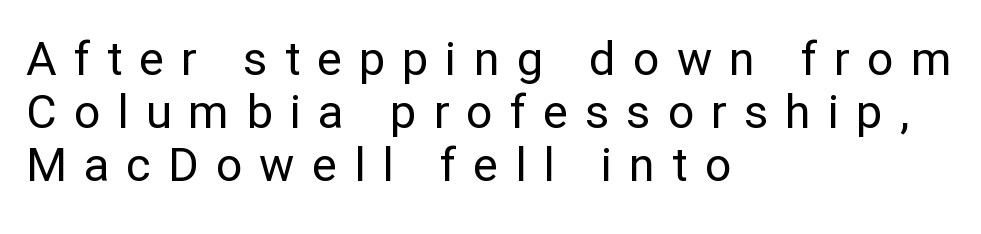
The image shows 47 px regular-weight sans-serif type, upright; set left-aligned, tight line spacing (1.13x), unusually wide letter spacing (+0.36 em), not underlined; low stroke contrast and a medium x-height.
